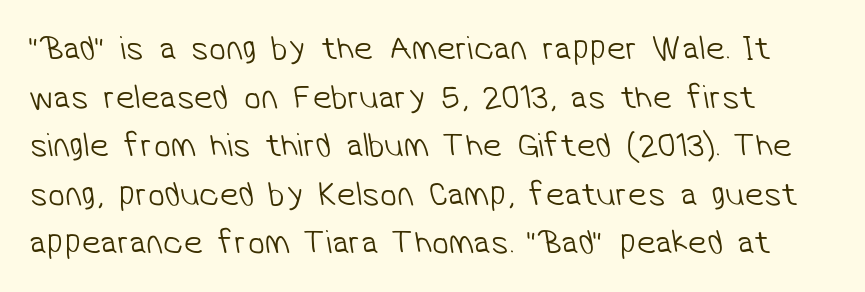
The image shows 34 px light sans-serif type; set normal line spacing (1.43x), normal letter spacing, not underlined; low stroke contrast and a medium x-height.
